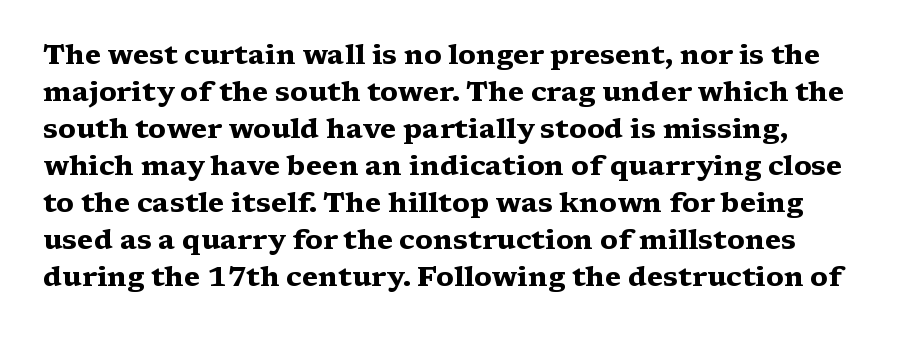
The image shows 28 px heavy, wide serif type, upright; set left-aligned, normal line spacing (1.32x), normal letter spacing, not underlined; medium stroke contrast and a medium x-height.
